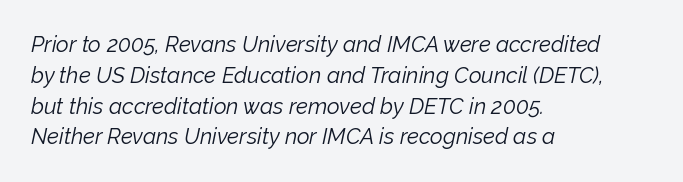
Visually the block forms a straight wall on the left and a jagged coastline on the right. This sample keeps an unexceptional amount of space between lines. Notice how the stems are inclined rather than vertical — that's the hallmark of italics. Underline: absent. No letter is thick-stroked: the sample isn't bold. Here the glyphs are tracked normally, forming tight word shapes.
